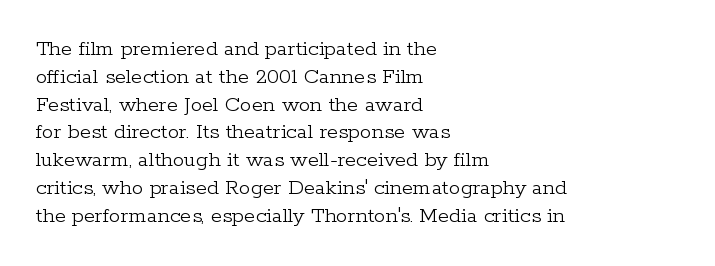
Italic: no, the glyphs are upright roman. Typeset ragged right — the left edge is the straight one. The gaps between neighbouring characters are ordinary and unremarkable. No letter is thick-stroked: the sample isn't bold. Lines of text with bare space underneath.
